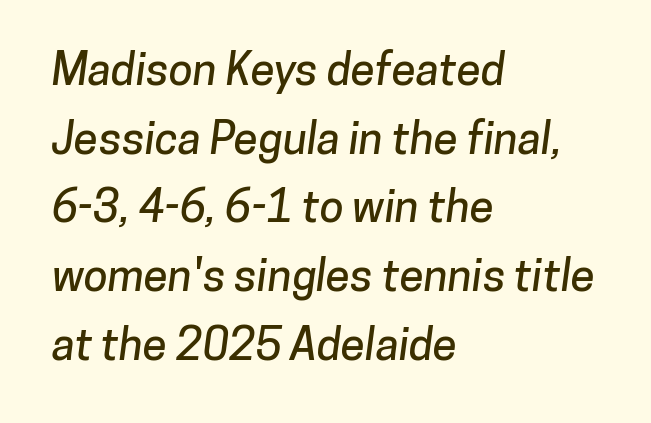
Descender tails drop into unmarked territory. Leftover space on each line is placed entirely after the last word. Baseline-to-baseline distance is the conventional proportion of letter height. The face used here is proportionally spaced, like ordinary book or web type. The tracking reads as untouched default to a designer's eye.
